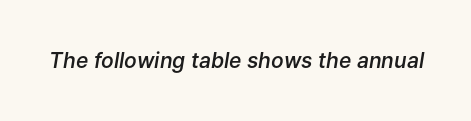
{"italic": "yes", "lean": "right", "slant_degrees": 9, "bold": "semi", "underline": "no", "letter_spacing": "normal", "letter_spacing_em": 0.0, "glyph_px": 21}
